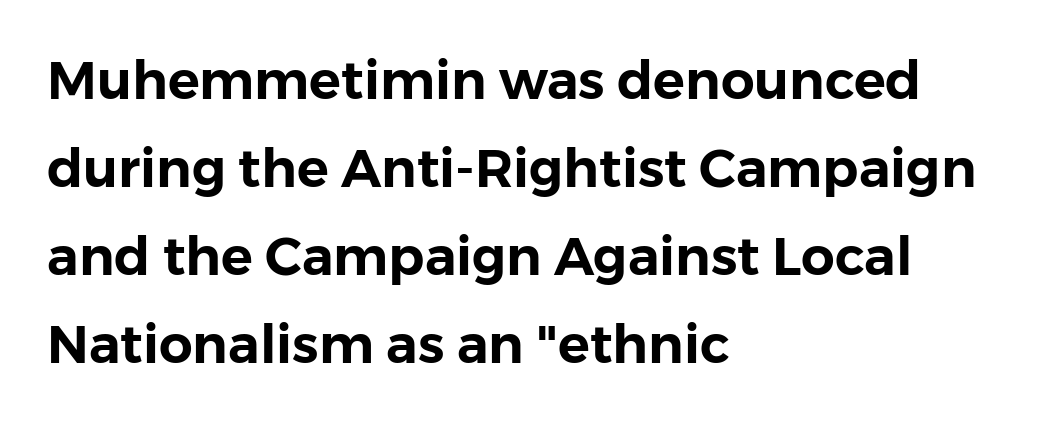
Q: Is the text italic (slanted)? A: No, it is upright.
Q: Is the typeface a serif or a sans-serif typeface? A: Sans-serif.
Q: Is the text underlined? A: No.
Q: How is the paragraph aligned? A: Left-aligned.
Q: Is the spacing between letters normal or unusually wide? A: Normal.
Q: Is the spacing between lines tight, normal or loose? A: Normal.
Q: Width (condensed, normal, or wide)? A: Normal.
Q: Stroke contrast? A: Low.
Q: x-height? A: Medium.
Q: Monospaced? A: No.
